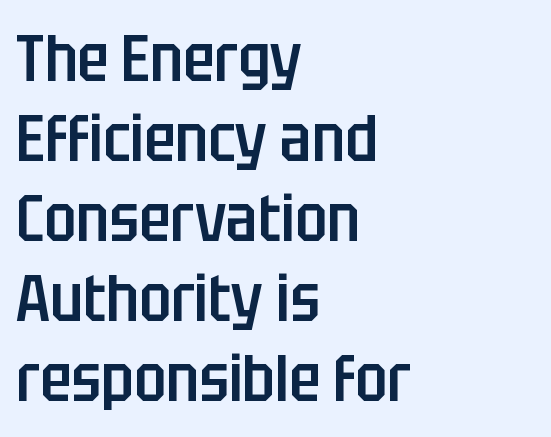
Q: Is the text bold? A: Semi-bold.
Q: Is the text italic (slanted)? A: No, it is upright.
Q: Is the typeface a serif or a sans-serif typeface? A: Sans-serif.
Q: Is the text underlined? A: No.
Q: How is the paragraph aligned? A: Left-aligned.
Q: Is the spacing between letters normal or unusually wide? A: Normal.
Q: Width (condensed, normal, or wide)? A: Condensed.
Q: Stroke contrast? A: Low.
Q: x-height? A: Large.
Q: Monospaced? A: No.
